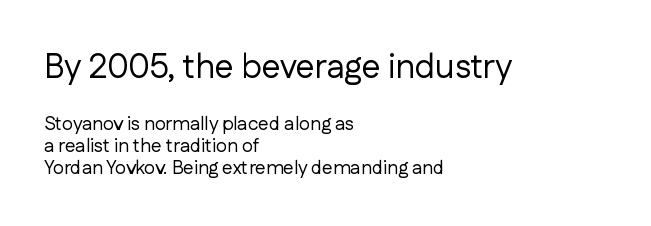
Q: Is the text bold? A: No.
Q: Is the text italic (slanted)? A: No, it is upright.
Q: Is the typeface a serif or a sans-serif typeface? A: Sans-serif.
Q: Is the text underlined? A: No.
Q: How is the paragraph aligned? A: Left-aligned.
Q: Is the spacing between letters normal or unusually wide? A: Normal.
Q: Which block of text is set in a larger size, the first (top) or the second (bottom)? A: The first (top) one.
Q: Width (condensed, normal, or wide)? A: Normal.
Q: Stroke contrast? A: Low.
Q: x-height? A: Medium.
Q: Monospaced? A: No.
